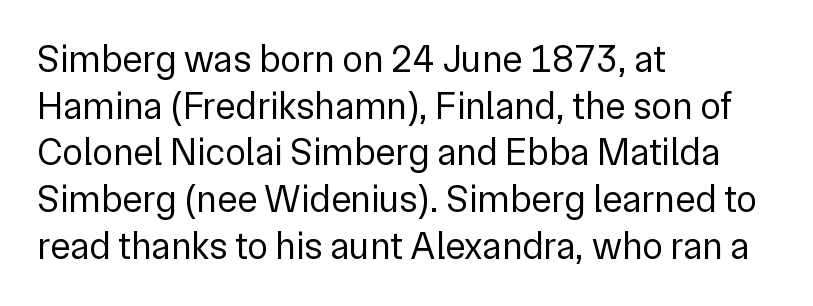
The horizontal fit of the characters is conventional and even. On a weight scale, this lands at 450 or below. The letters carry no serifs — their stems end cleanly without finishing strokes. The text block is weighted toward the left margin, trailing off unevenly rightward. Check under the words: just untouched page. The typography opts for an upright posture over an oblique one.
